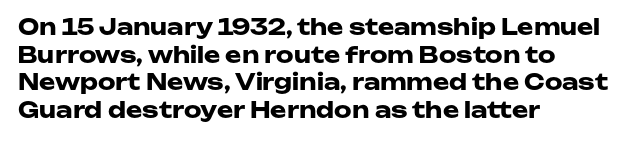
These words are printed bold, with thick strokes throughout. The string is rendered with underlining switched off. What's the leading like? Ordinary, nothing unusual. Tracking value appears to be zero — textbook default spacing. This rendering uses left alignment, leaving the right contour irregular. Every stem runs plumb, perpendicular to the baseline.
